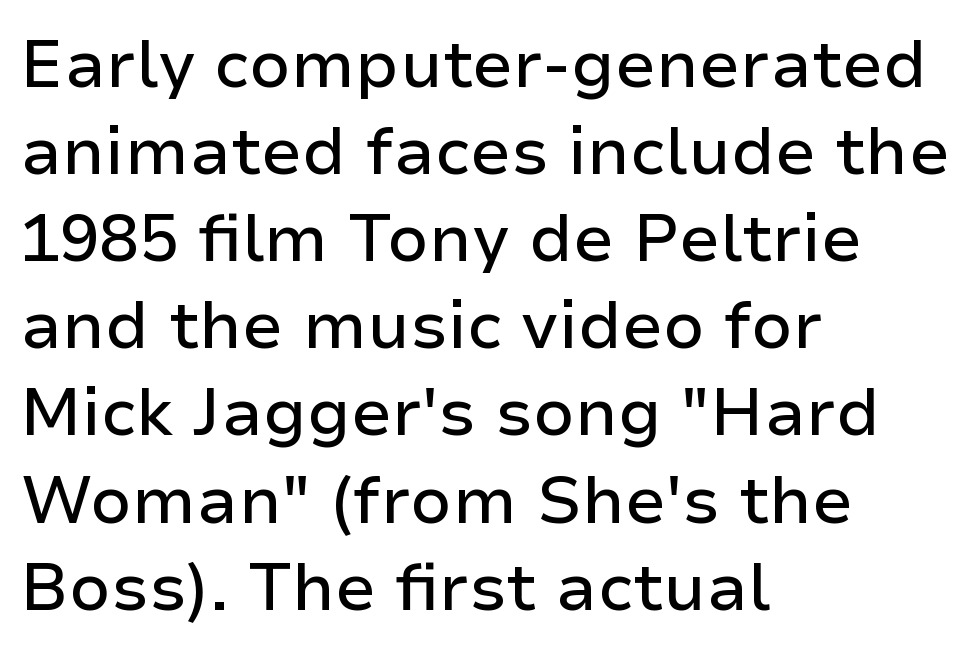
Q: Is the text italic (slanted)? A: No, it is upright.
Q: Is the typeface a serif or a sans-serif typeface? A: Sans-serif.
Q: Is the text underlined? A: No.
Q: How is the paragraph aligned? A: Left-aligned.
Q: Is the spacing between letters normal or unusually wide? A: Normal.
Q: Is the spacing between lines tight, normal or loose? A: Normal.
Q: Width (condensed, normal, or wide)? A: Normal.
Q: Stroke contrast? A: Low.
Q: x-height? A: Medium.
Q: Monospaced? A: No.
